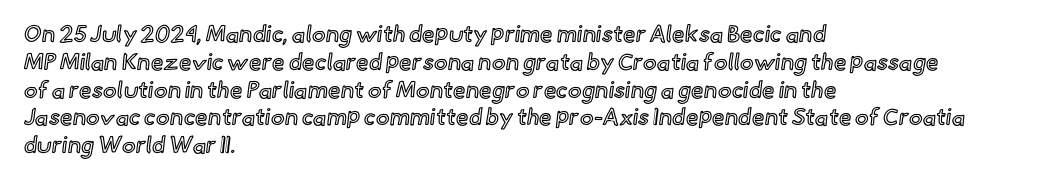
{"underline": "no", "align": "left", "line_spacing_ratio": 1.21, "letter_spacing": "normal", "letter_spacing_em": 0.0, "glyph_px": 23}
